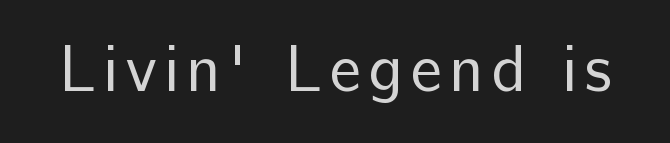
The image shows 66 px regular-weight sans-serif type, upright; set not underlined; low stroke contrast and a medium x-height.
